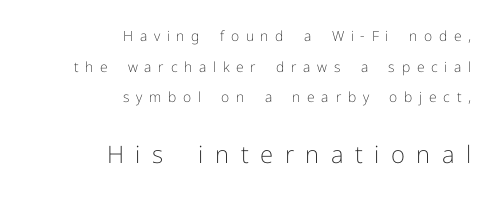
{"italic": "no", "bold": "no", "underline": "no", "align": "right", "line_spacing": "loose", "line_spacing_ratio": 2.18, "letter_spacing": "wide", "letter_spacing_em": 0.48, "larger_block": "second", "size_ratio": 1.71, "glyph_px": 24}
